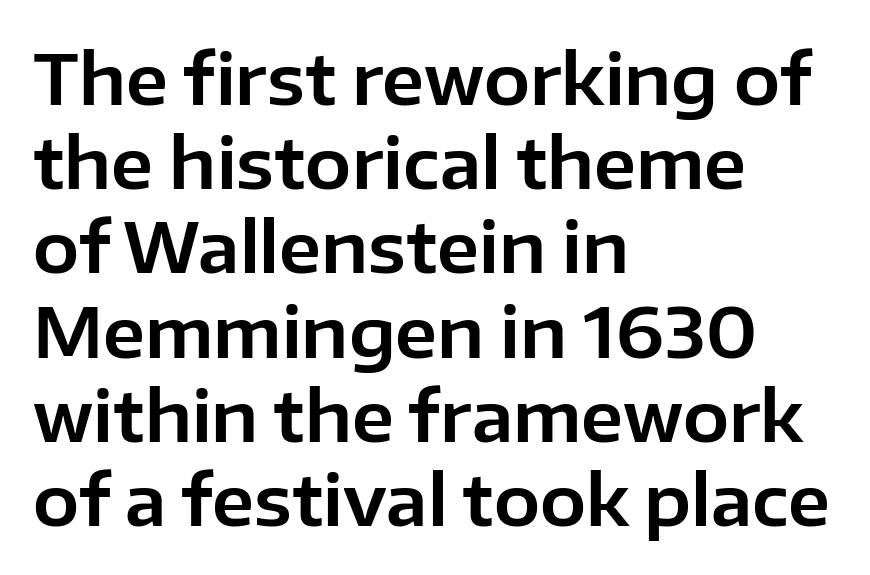
Q: Is the text italic (slanted)? A: No, it is upright.
Q: Is the typeface a serif or a sans-serif typeface? A: Sans-serif.
Q: Is the text underlined? A: No.
Q: How is the paragraph aligned? A: Left-aligned.
Q: Is the spacing between letters normal or unusually wide? A: Normal.
Q: Width (condensed, normal, or wide)? A: Normal.
Q: Stroke contrast? A: Low.
Q: x-height? A: Medium.
Q: Monospaced? A: No.
